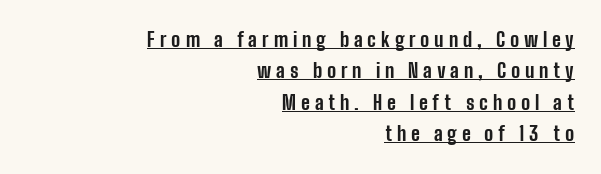
The image shows 20 px bold type, upright; set right-aligned, normal line spacing (1.57x), unusually wide letter spacing (+0.24 em), underlined.
